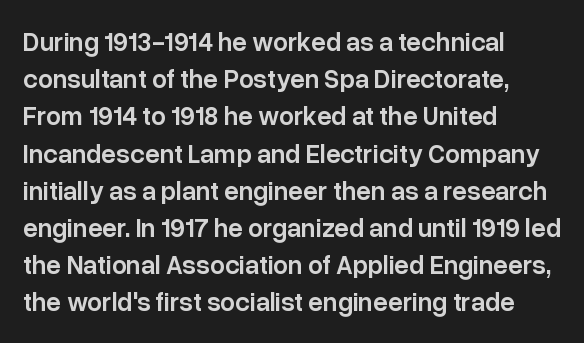
The strokes are fattened partway — semibold, not bold. The rendering uses a moderate line-height, typical for paragraphs. This sample uses plain, unmodified letter spacing. Any mark beneath the type? The region is blank.
